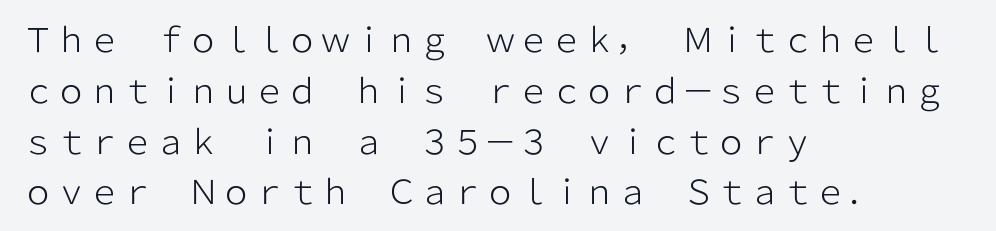
The image shows 33 px light sans-serif type, upright; set left-aligned, normal line spacing (1.54x), normal letter spacing, not underlined; low stroke contrast and a medium x-height.
